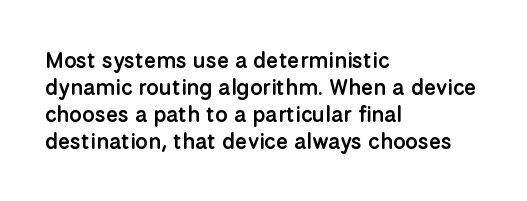
Q: Is the text bold? A: Semi-bold.
Q: Is the text italic (slanted)? A: No, it is upright.
Q: Is the text underlined? A: No.
Q: How is the paragraph aligned? A: Left-aligned.
Q: Is the spacing between letters normal or unusually wide? A: Normal.
